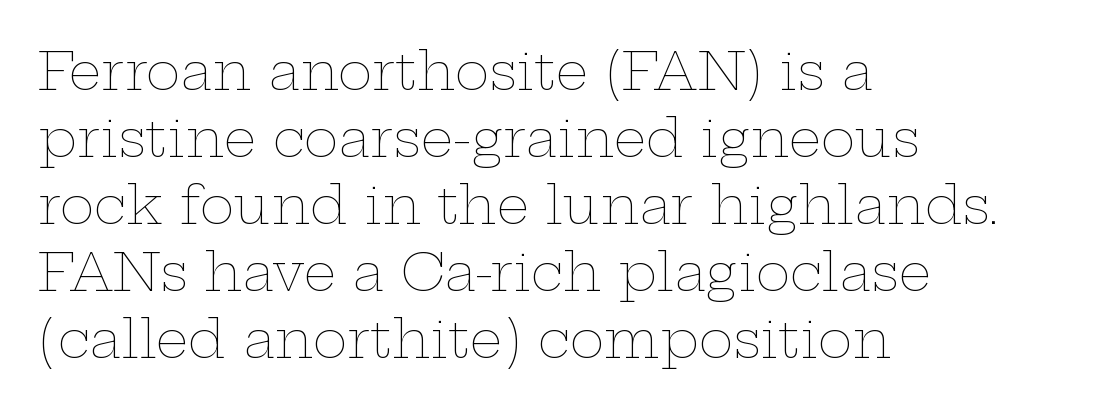
Q: Is the text bold? A: No.
Q: Is the text italic (slanted)? A: No, it is upright.
Q: Is the text underlined? A: No.
Q: How is the paragraph aligned? A: Left-aligned.
Q: Is the spacing between letters normal or unusually wide? A: Normal.
Q: Is the spacing between lines tight, normal or loose? A: Normal.
Q: Width (condensed, normal, or wide)? A: Wide.
Q: Stroke contrast? A: Low.
Q: x-height? A: Medium.
Q: Monospaced? A: No.
